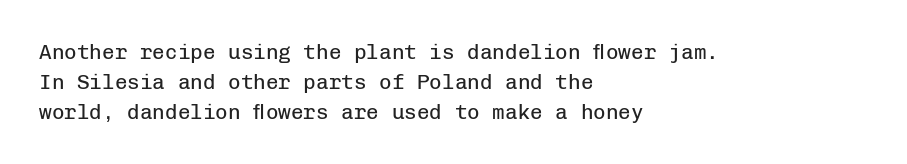
{"italic": "no", "bold": "no", "underline": "no", "align": "left", "line_spacing": "normal", "line_spacing_ratio": 1.42, "letter_spacing": "normal", "letter_spacing_em": 0.0, "glyph_px": 21}
